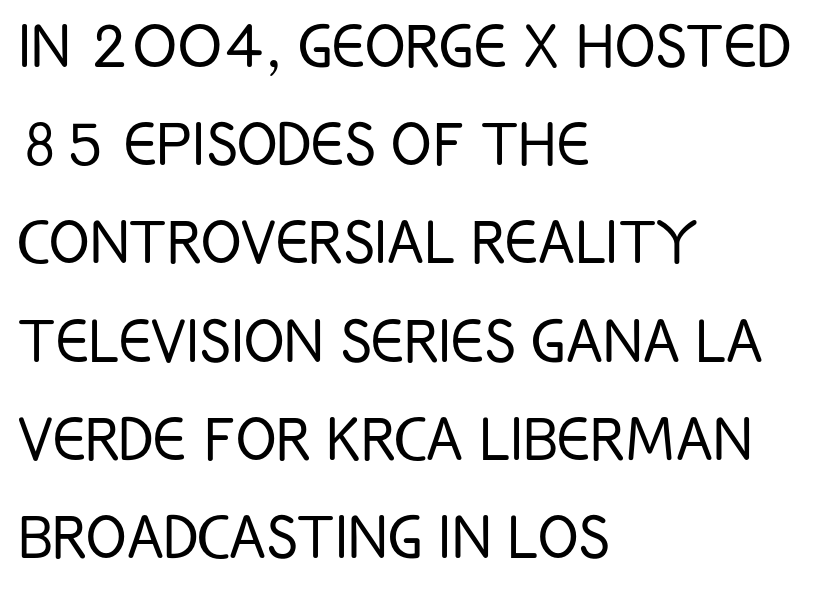
{"serif": "no", "italic": "no", "bold": "no", "weight": "light", "width": "condensed", "stroke_contrast": "low", "x_height": "large", "monospaced": "no", "underline": "no", "align": "left", "line_spacing": "normal", "line_spacing_ratio": 1.31, "letter_spacing": "normal", "letter_spacing_em": 0.0, "glyph_px": 75}
